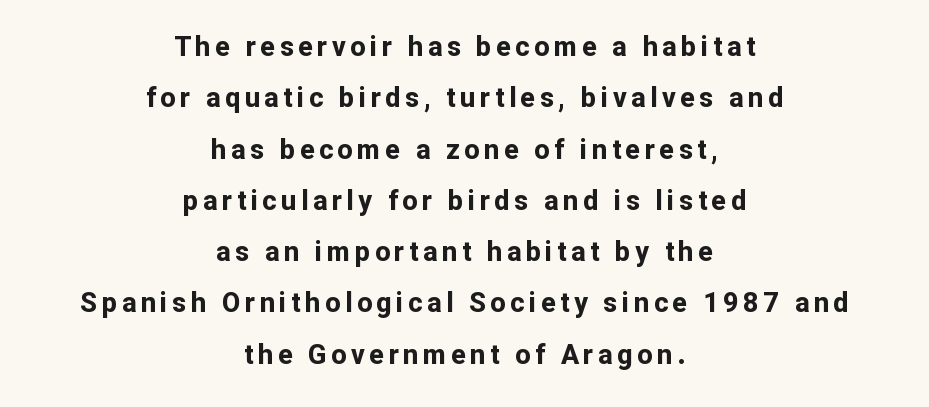
{"italic": "no", "bold": "yes", "underline": "no", "align": "center", "line_spacing": "loose", "line_spacing_ratio": 1.9, "glyph_px": 27}
